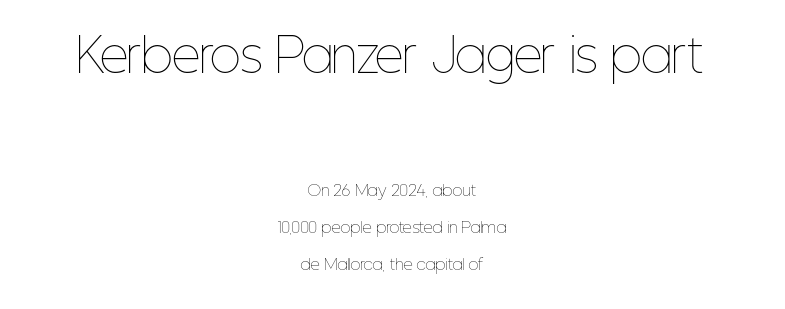
The image shows 45 px thin, condensed type, upright; set centered, loose line spacing (2.48x), normal letter spacing, not underlined; the first (top) block is 3.0x larger; low stroke contrast and a medium x-height.
